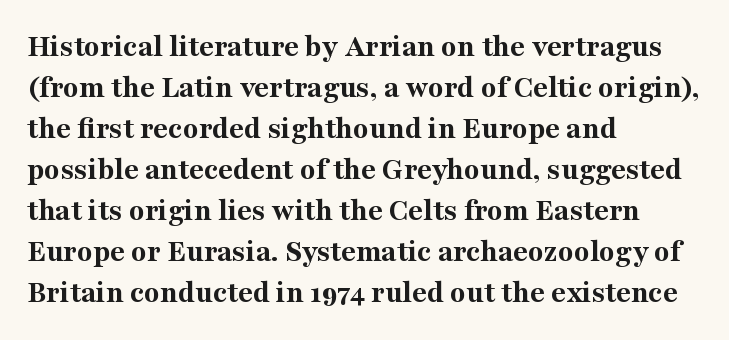
Q: Is the text bold? A: Yes.
Q: Is the text italic (slanted)? A: No, it is upright.
Q: Is the typeface a serif or a sans-serif typeface? A: Serif.
Q: Is the text underlined? A: No.
Q: How is the paragraph aligned? A: Left-aligned.
Q: Is the spacing between letters normal or unusually wide? A: Normal.
Q: Is the spacing between lines tight, normal or loose? A: Normal.
Q: Width (condensed, normal, or wide)? A: Normal.
Q: Stroke contrast? A: Medium.
Q: x-height? A: Medium.
Q: Monospaced? A: No.
